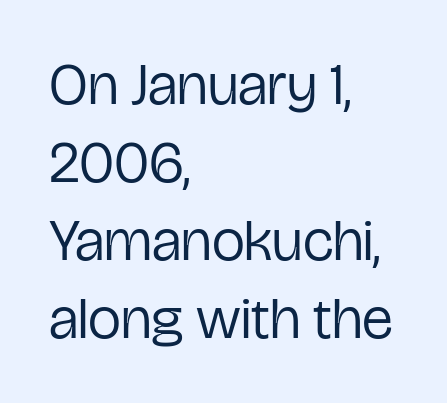
The image shows 59 px regular-weight, condensed sans-serif type, upright; set left-aligned, normal line spacing (1.32x), normal letter spacing, not underlined; low stroke contrast and a medium x-height.
